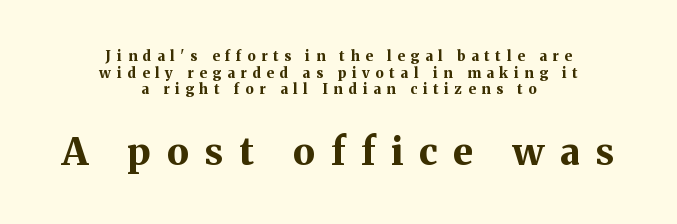
The image shows 38 px bold serif type, upright; set centered, line spacing 1.19x, unusually wide letter spacing (+0.42 em), not underlined; the second (bottom) block is 2.71x larger; medium stroke contrast and a medium x-height.
